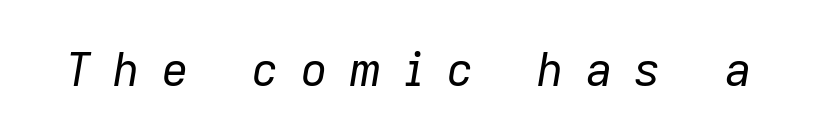
The image shows 46 px regular-weight type, italic (leaning right); set unusually wide letter spacing (+0.48 em), not underlined; low stroke contrast and a medium x-height.
